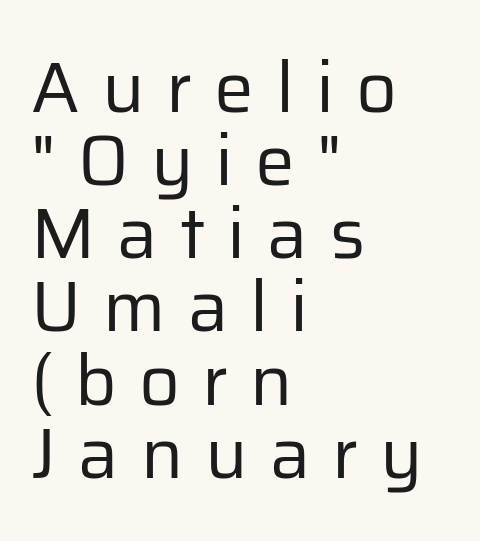
Q: Is the text bold? A: No.
Q: Is the text italic (slanted)? A: No, it is upright.
Q: Is the typeface a serif or a sans-serif typeface? A: Sans-serif.
Q: Is the text underlined? A: No.
Q: How is the paragraph aligned? A: Left-aligned.
Q: Is the spacing between letters normal or unusually wide? A: Unusually wide.
Q: Is the spacing between lines tight, normal or loose? A: Tight.
Q: Width (condensed, normal, or wide)? A: Normal.
Q: Stroke contrast? A: Low.
Q: x-height? A: Medium.
Q: Monospaced? A: No.
